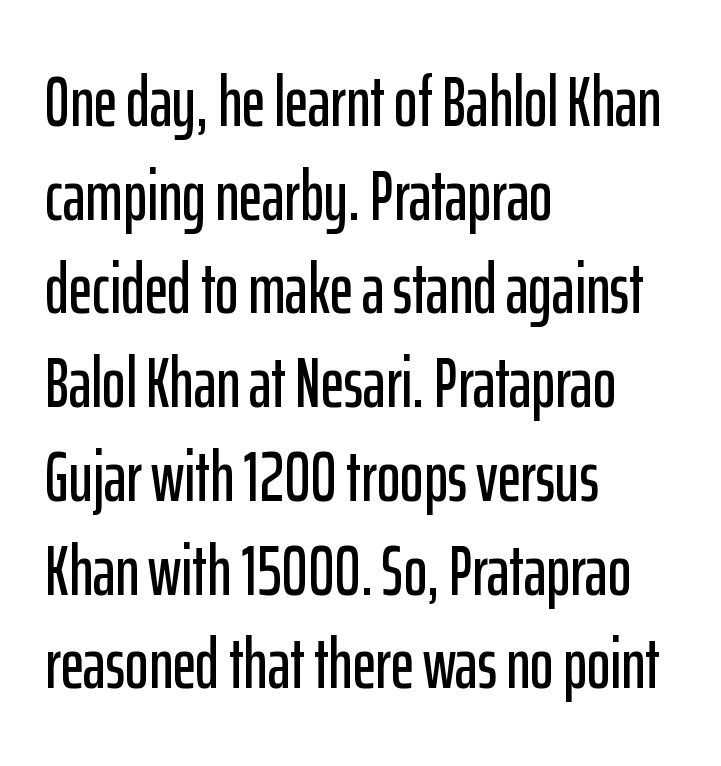
How are the letters spaced? Ordinarily, with no added tracking. Just letters on the line, the space beneath them empty. Quick note: interline space is typical. The letters advance in unequal steps, a hallmark of proportional type. Grotesque or geometric, the face here clearly has no serifs.
